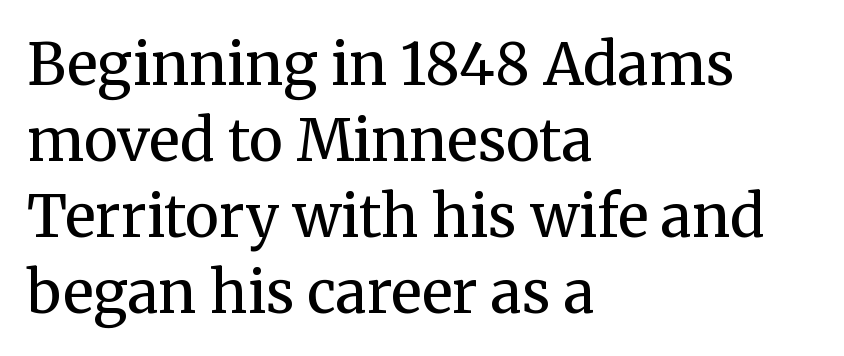
Is this a heavy cut? Hardly; it is regular or lighter. Do the characters align in a grid? No, the font is proportional. Baseline-to-baseline distance is the conventional proportion of letter height. Inter-character spacing is left at the font's built-in metrics. The baseline area is clear. Compared with a centered layout, this one pins lines to the left instead.
